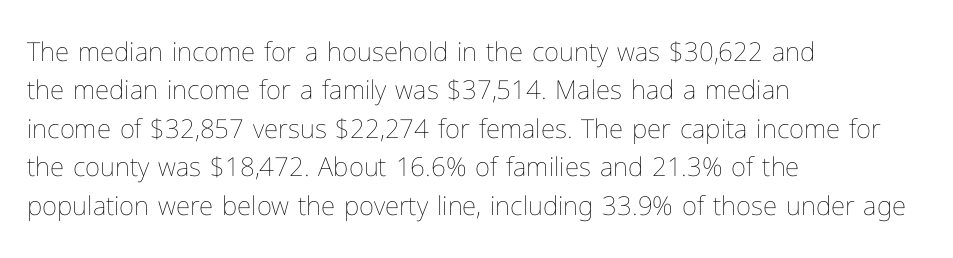
The image shows 26 px text type, upright; set left-aligned, normal line spacing (1.48x), normal letter spacing, not underlined.
